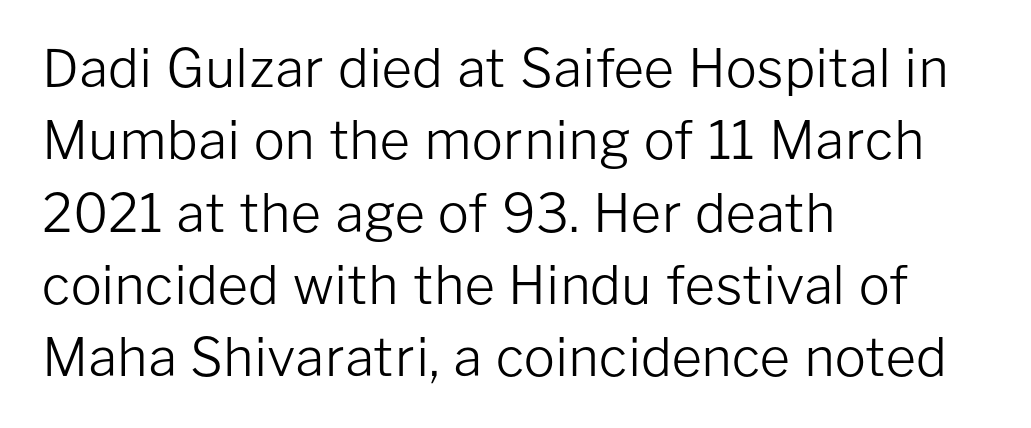
Are there feet on the stems? There aren't — it's a sans. The letters look calm and open, with moderate or lighter stems. Leading matches the norm, producing a regular column. Varying glyph widths throughout — classic text-font behaviour. Quick note: underline off.
